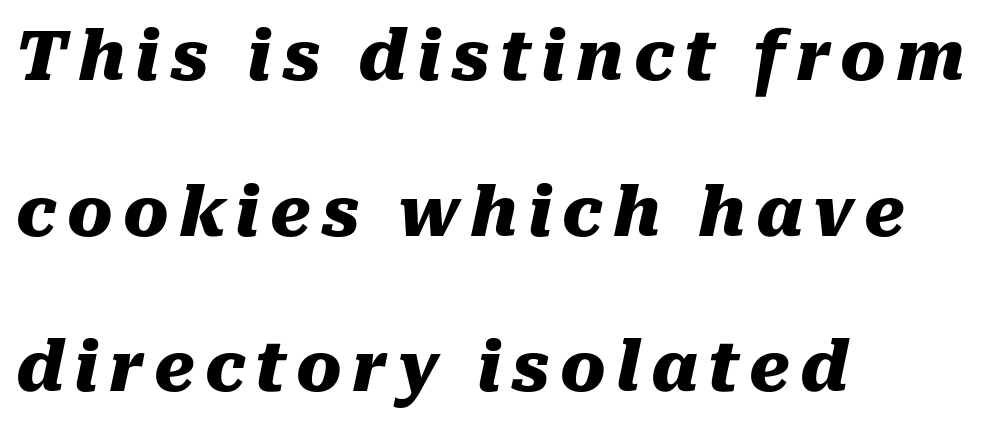
Q: Is the text bold? A: Yes.
Q: Is the text italic (slanted)? A: Yes, it leans right by about 10 degrees.
Q: Is the text underlined? A: No.
Q: How is the paragraph aligned? A: Left-aligned.
Q: Is the spacing between lines tight, normal or loose? A: Loose.
Q: Width (condensed, normal, or wide)? A: Normal.
Q: Stroke contrast? A: Medium.
Q: x-height? A: Medium.
Q: Monospaced? A: No.
